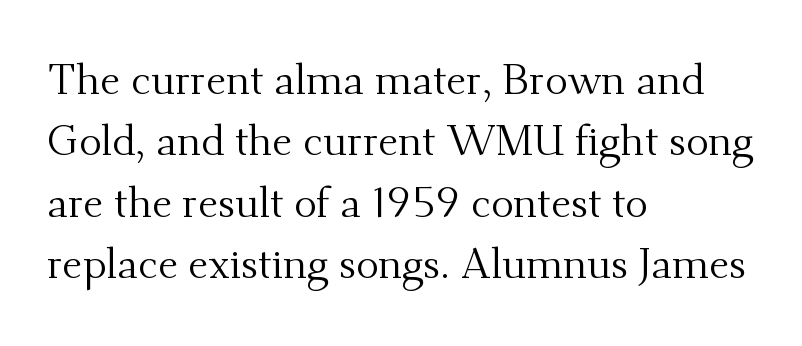
{"serif": "yes", "italic": "no", "bold": "no", "weight": "regular", "width": "normal", "stroke_contrast": "medium", "x_height": "small", "monospaced": "no", "underline": "no", "align": "left", "line_spacing": "normal", "line_spacing_ratio": 1.46, "letter_spacing": "normal", "letter_spacing_em": 0.0, "glyph_px": 42}
